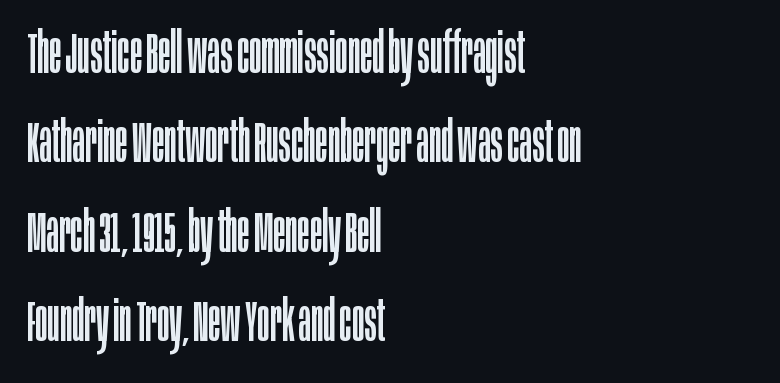
{"serif": "no", "italic": "no", "bold": "no", "weight": "regular", "width": "condensed", "stroke_contrast": "low", "x_height": "large", "monospaced": "no", "underline": "no", "align": "left", "line_spacing": "normal", "line_spacing_ratio": 1.57, "letter_spacing": "normal", "letter_spacing_em": 0.0, "glyph_px": 57}
